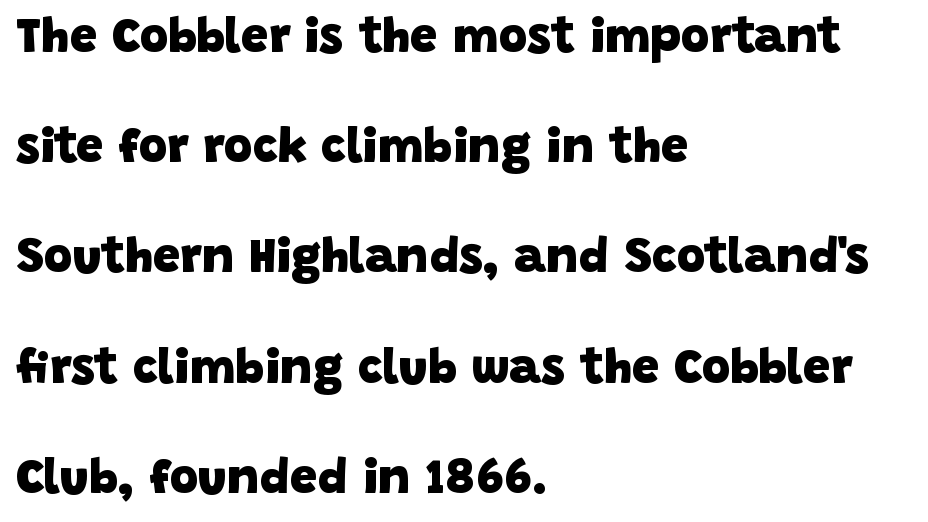
The image shows 49 px heavy sans-serif type; set left-aligned, loose line spacing (2.25x), normal letter spacing, not underlined; low stroke contrast and a large x-height.
